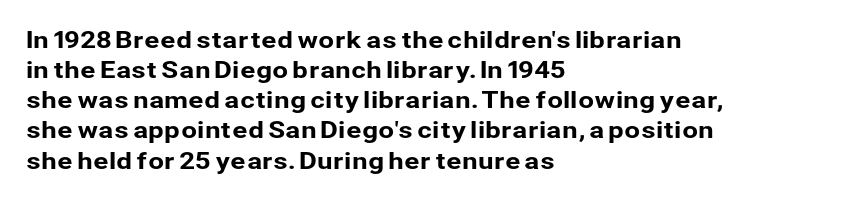
The ragged edge is on the right, which tells us the setting is flush left. What's the leading like? Ordinary, nothing unusual. Posture: straight, roman, zero tilt. The face used here is rendered with its standard letterfit. Letters rest on an invisible, unmarked baseline.
